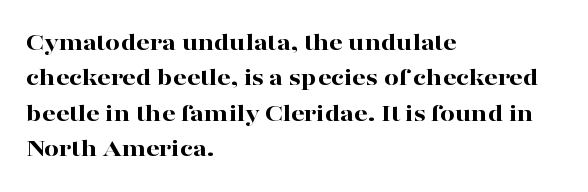
Q: Is the text bold? A: Yes.
Q: Is the text italic (slanted)? A: No, it is upright.
Q: Is the text underlined? A: No.
Q: How is the paragraph aligned? A: Left-aligned.
Q: Is the spacing between letters normal or unusually wide? A: Normal.
Q: Is the spacing between lines tight, normal or loose? A: Normal.
